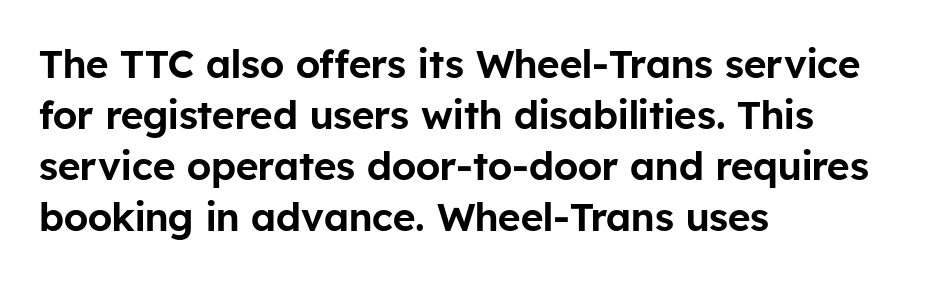
Look at the tracking — it's just the regular setting, nothing added. Line starts are locked; line ends wander. The passage shown is typeset with a sans-serif family. Words float on clear page, feet unadorned. Each letter keeps its own natural width here, so spacing adapts to shape.
